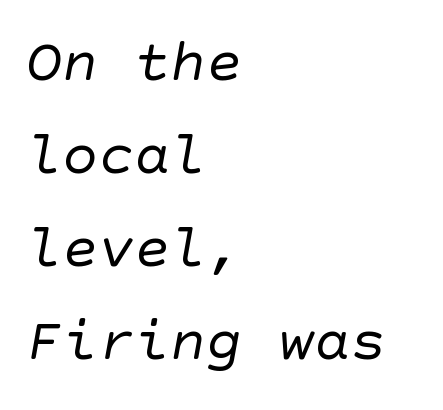
Q: Is the text bold? A: No.
Q: Is the typeface a serif or a sans-serif typeface? A: Sans-serif.
Q: Is the text underlined? A: No.
Q: How is the paragraph aligned? A: Left-aligned.
Q: Is the spacing between letters normal or unusually wide? A: Normal.
Q: Is the spacing between lines tight, normal or loose? A: Normal.
Q: Width (condensed, normal, or wide)? A: Normal.
Q: Stroke contrast? A: Low.
Q: x-height? A: Large.
